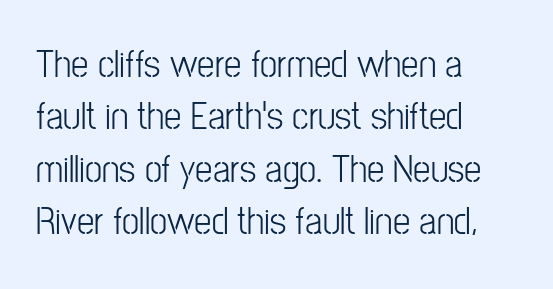
The vertical gap from one line to the next is medium. A typesetter would mark this as roman, not italic. The glyphs are unaccompanied by any horizontal stroke below them. Spacing verdict: proportional, widths tailored to each character.
